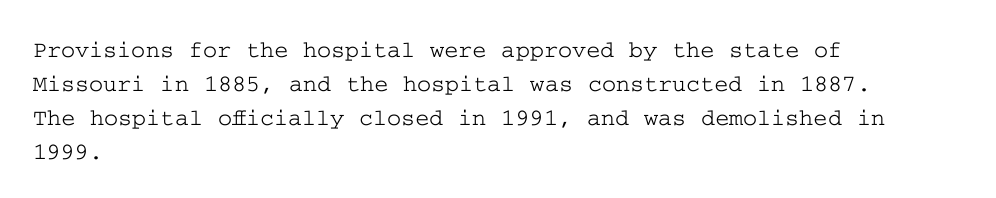
Q: Is the text italic (slanted)? A: No, it is upright.
Q: Is the text underlined? A: No.
Q: How is the paragraph aligned? A: Left-aligned.
Q: Is the spacing between letters normal or unusually wide? A: Normal.
Q: Is the spacing between lines tight, normal or loose? A: Normal.
